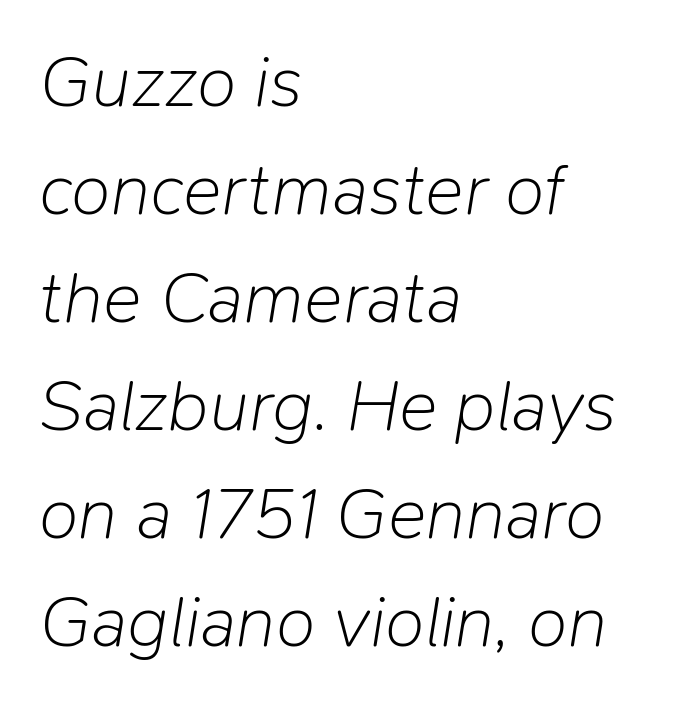
Think standard paragraph weight, or any step lighter than that. The face used here is proportionally spaced, like ordinary book or web type. The whole block is typeset with a tilt. Caption: standard tracking, unaltered. The words here are not underlined. Evenly set lines give the paragraph a standard silhouette.
